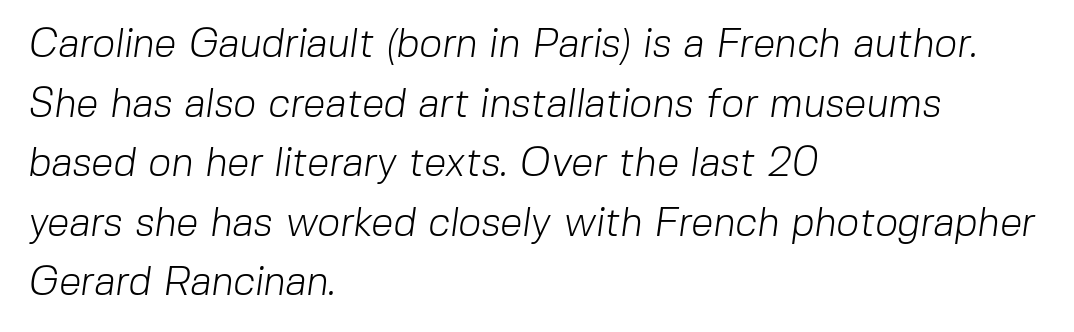
This sample is left-justified, so line endings fall wherever the words run out. Observe the absence of serifs on each vertical stroke in this sample. This sample has the flowing, uneven cadence of proportional lettering. Weight: in the light-to-regular range.
